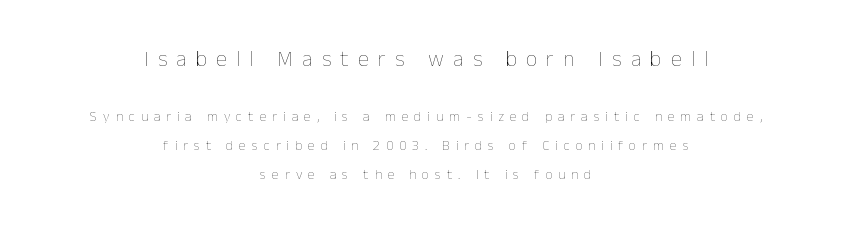
{"italic": "no", "bold": "no", "underline": "no", "align": "center", "line_spacing": "loose", "line_spacing_ratio": 2.07, "letter_spacing": "wide", "letter_spacing_em": 0.42, "larger_block": "first", "size_ratio": 1.57, "glyph_px": 22}
